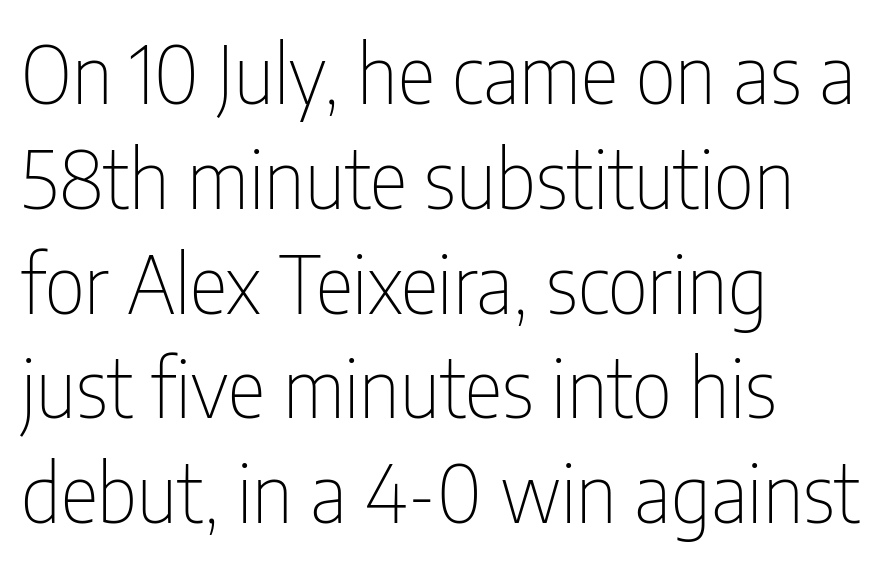
Here the designer chose a conventional face with non-uniform glyph widths. Compared with a centered layout, this one pins lines to the left instead. The passage shown is typeset with a sans-serif family. Descenders are the only things crossing below the line. No heavy texture on the line: the type isn't bold. Caption: standard tracking, unaltered.
